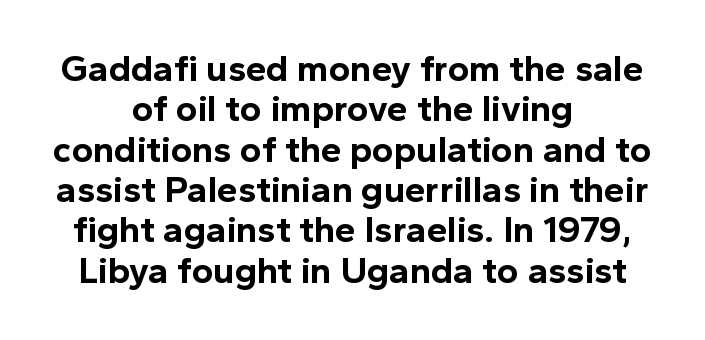
{"serif": "no", "italic": "no", "bold": "yes", "weight": "bold", "width": "normal", "x_height": "medium", "monospaced": "no", "underline": "no", "align": "center", "line_spacing": "tight", "line_spacing_ratio": 1.09, "letter_spacing": "normal", "letter_spacing_em": 0.0, "glyph_px": 37}
